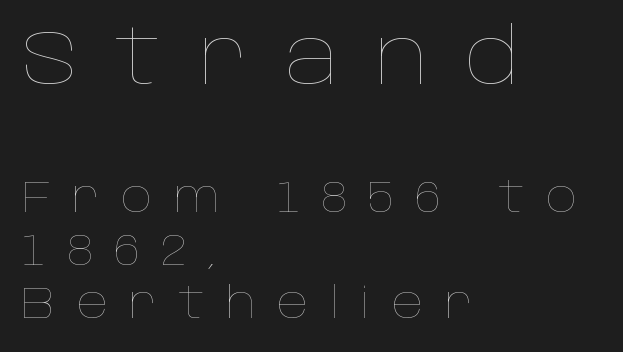
The image shows 77 px thin type, upright; set left-aligned, line spacing 1.21x, unusually wide letter spacing (+0.48 em), not underlined; the first (top) block is 1.75x larger; low stroke contrast and a large x-height.
